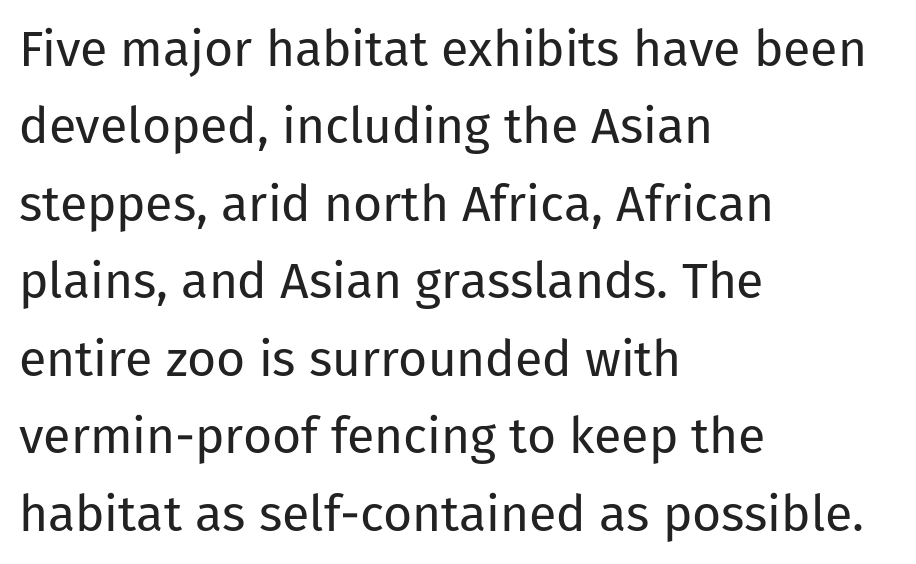
Q: Is the text bold? A: No.
Q: Is the text italic (slanted)? A: No, it is upright.
Q: Is the typeface a serif or a sans-serif typeface? A: Sans-serif.
Q: Is the text underlined? A: No.
Q: How is the paragraph aligned? A: Left-aligned.
Q: Is the spacing between letters normal or unusually wide? A: Normal.
Q: Is the spacing between lines tight, normal or loose? A: Normal.
Q: Width (condensed, normal, or wide)? A: Normal.
Q: Stroke contrast? A: Low.
Q: x-height? A: Medium.
Q: Monospaced? A: No.
